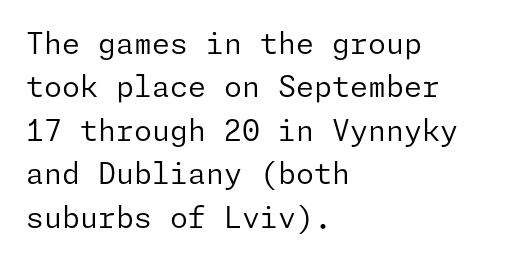
Ordinary non-slanted type is in use. Inter-character spacing is left at the font's built-in metrics. The typeface chosen for these lines omits serifs. Baseline-to-baseline distance is the conventional proportion of letter height. Descenders are the only things crossing below the line.
